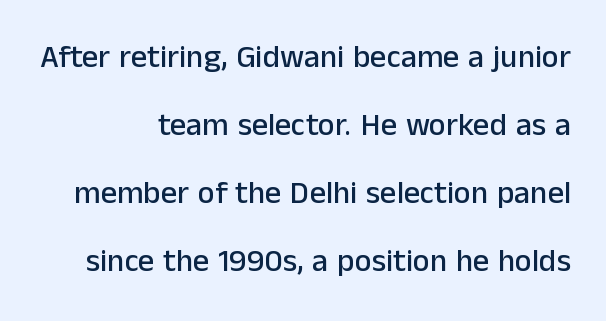
{"serif": "no", "italic": "no", "width": "normal", "stroke_contrast": "low", "x_height": "medium", "monospaced": "no", "underline": "no", "align": "right", "line_spacing": "loose", "line_spacing_ratio": 2.13, "letter_spacing": "normal", "letter_spacing_em": 0.0, "glyph_px": 32}
